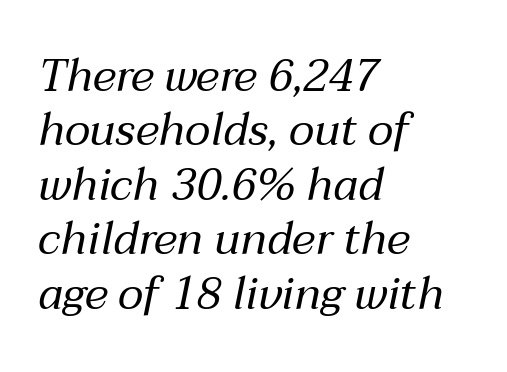
The image shows 45 px regular-weight type, italic (leaning right); set left-aligned, line spacing 1.21x, normal letter spacing, not underlined; medium stroke contrast and a medium x-height.
